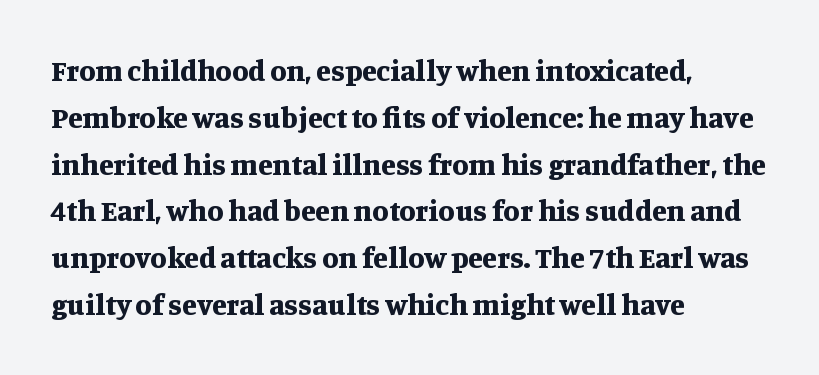
{"serif": "yes", "italic": "no", "bold": "yes", "weight": "bold", "width": "normal", "stroke_contrast": "medium", "x_height": "large", "monospaced": "no", "underline": "no", "align": "left", "line_spacing": "normal", "line_spacing_ratio": 1.56, "letter_spacing": "normal", "letter_spacing_em": 0.0, "glyph_px": 30}
